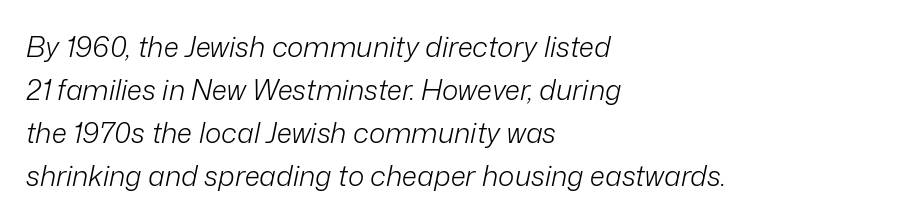
{"italic": "yes", "lean": "right", "slant_degrees": 12, "bold": "no", "weight": "light", "width": "normal", "stroke_contrast": "low", "x_height": "medium", "monospaced": "no", "underline": "no", "align": "left", "line_spacing": "normal", "line_spacing_ratio": 1.54, "letter_spacing": "normal", "letter_spacing_em": 0.0, "glyph_px": 28}
